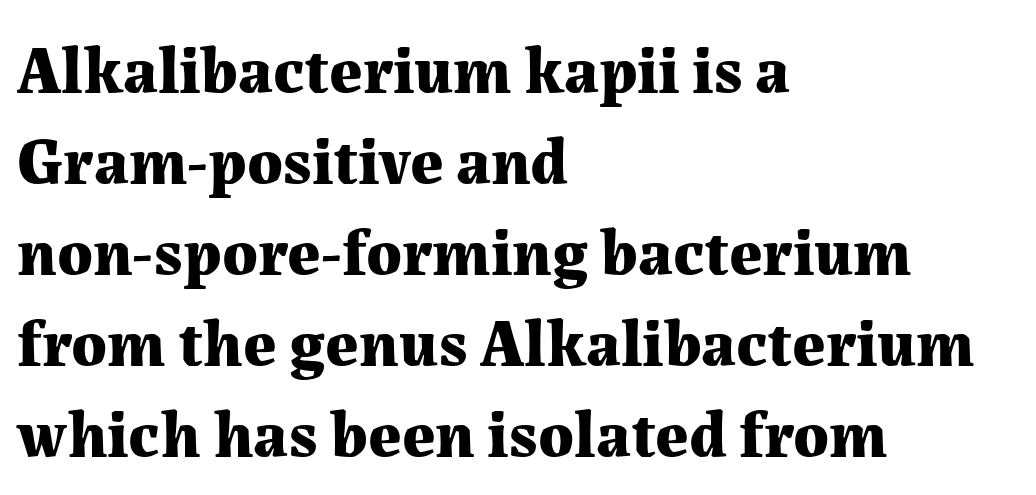
Q: Is the text bold? A: Yes.
Q: Is the text italic (slanted)? A: No, it is upright.
Q: Is the typeface a serif or a sans-serif typeface? A: Serif.
Q: Is the text underlined? A: No.
Q: How is the paragraph aligned? A: Left-aligned.
Q: Is the spacing between letters normal or unusually wide? A: Normal.
Q: Is the spacing between lines tight, normal or loose? A: Normal.
Q: Width (condensed, normal, or wide)? A: Normal.
Q: Stroke contrast? A: Medium.
Q: x-height? A: Medium.
Q: Monospaced? A: No.
